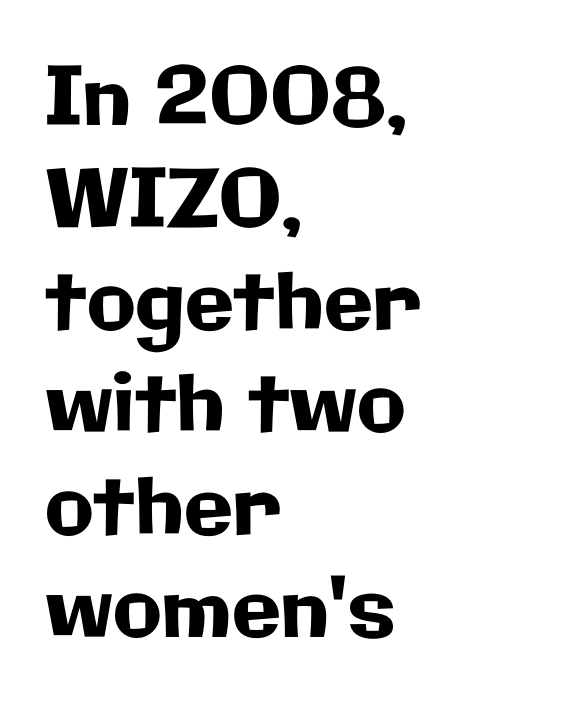
Q: Is the text italic (slanted)? A: No, it is upright.
Q: Is the typeface a serif or a sans-serif typeface? A: Sans-serif.
Q: Is the text underlined? A: No.
Q: How is the paragraph aligned? A: Left-aligned.
Q: Is the spacing between letters normal or unusually wide? A: Normal.
Q: Is the spacing between lines tight, normal or loose? A: Normal.
Q: Width (condensed, normal, or wide)? A: Normal.
Q: Stroke contrast? A: Low.
Q: x-height? A: Medium.
Q: Monospaced? A: No.
